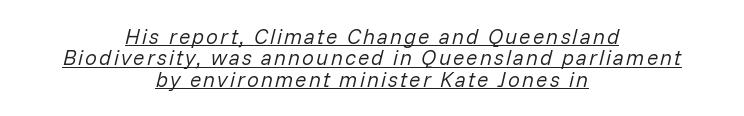
The rendering positions every line midway between the sides. Somebody hit Ctrl+U on this one — the words are underlined. In terms of posture, this sample is oblique. On a weight scale, this lands at 450 or below.
